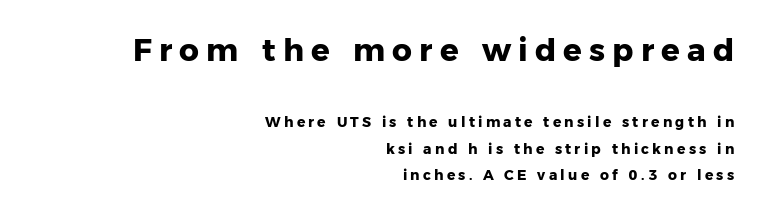
{"serif": "no", "italic": "no", "bold": "yes", "weight": "heavy", "width": "normal", "stroke_contrast": "low", "x_height": "medium", "monospaced": "no", "underline": "no", "align": "right", "line_spacing_ratio": 1.89, "letter_spacing": "wide", "letter_spacing_em": 0.23, "larger_block": "first", "size_ratio": 2.21, "glyph_px": 31}
